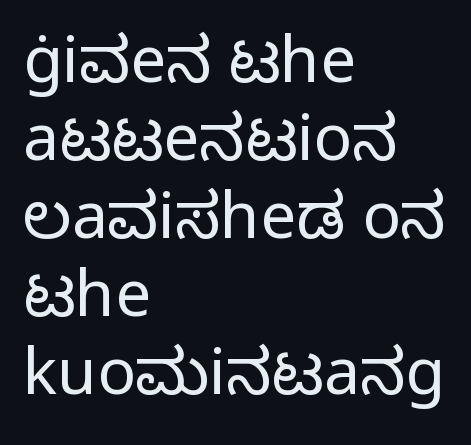
The tracking reads as untouched default to a designer's eye. Horizontally, the lines are justified to the leading edge only. Anything drawn beneath the words? Only blank space. The lettering holds an erect, upright posture throughout.
